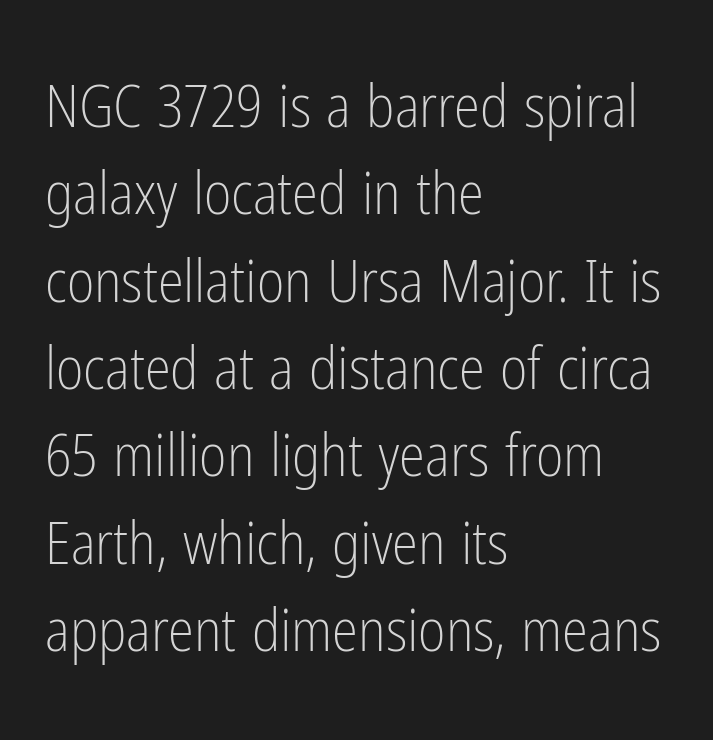
How are the letters spaced? Ordinarily, with no added tracking. Vertical spacing — default. A typesetter would call this proportional, since set widths differ per character. Leftover space on each line is placed entirely after the last word. The type sits square on the baseline with zero lean. The passage shown is not underscored anywhere.
